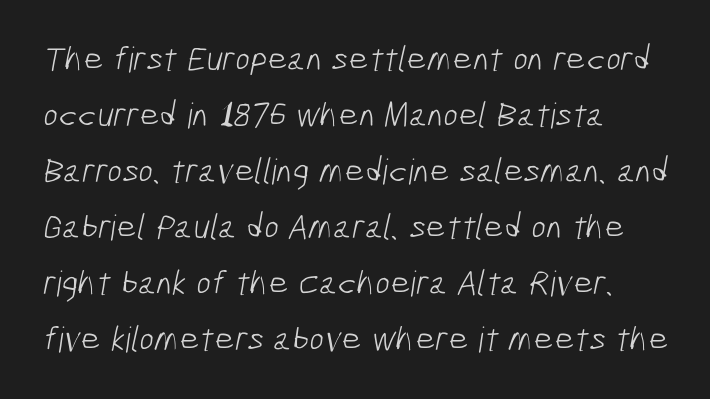
The image shows 35 px light, condensed sans-serif type; set left-aligned, normal line spacing (1.6x), normal letter spacing, not underlined; low stroke contrast and a medium x-height.
